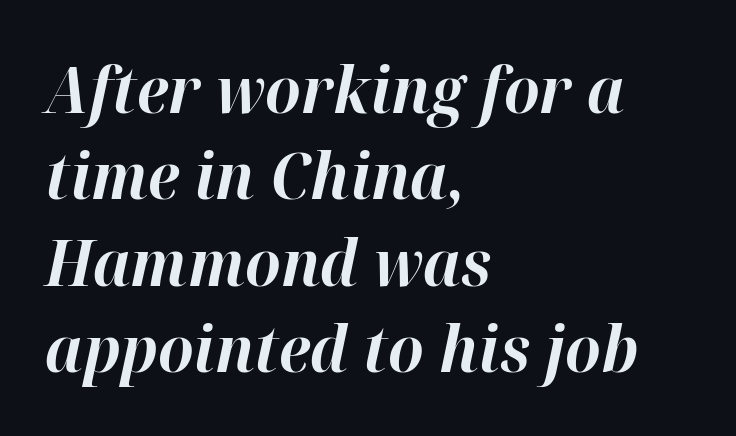
{"italic": "yes", "lean": "right", "slant_degrees": 12, "bold": "yes", "weight": "bold", "width": "normal", "stroke_contrast": "high", "x_height": "medium", "monospaced": "no", "underline": "no", "align": "left", "line_spacing": "normal", "line_spacing_ratio": 1.37, "letter_spacing": "normal", "letter_spacing_em": 0.0, "glyph_px": 63}
